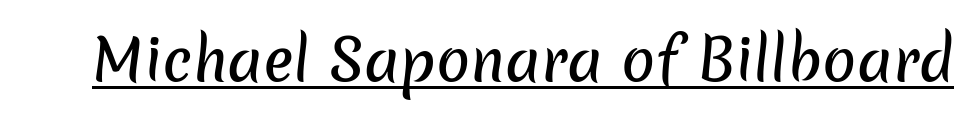
Looks like regular typesetting: each glyph gets only the width it needs. The typeface chosen for these lines omits serifs. These characters rest on top of a visible drawn line. Observe the ordinary spacing: letters are neighbours, not strangers.
